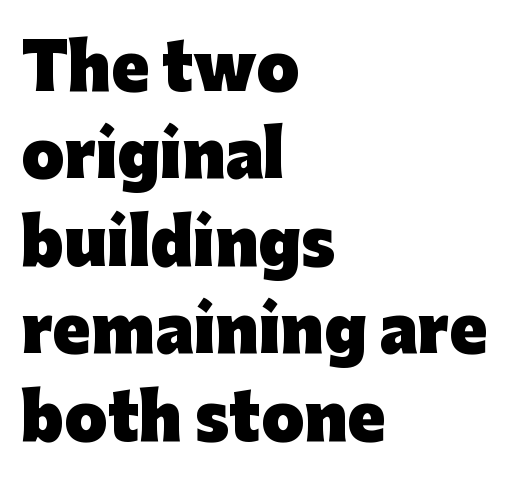
The image shows 62 px heavy sans-serif type, upright; set left-aligned, normal line spacing (1.41x), normal letter spacing, not underlined; low stroke contrast and a medium x-height.
